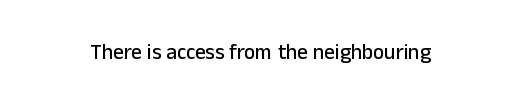
The image shows 21 px text type, upright; set normal letter spacing, not underlined.
